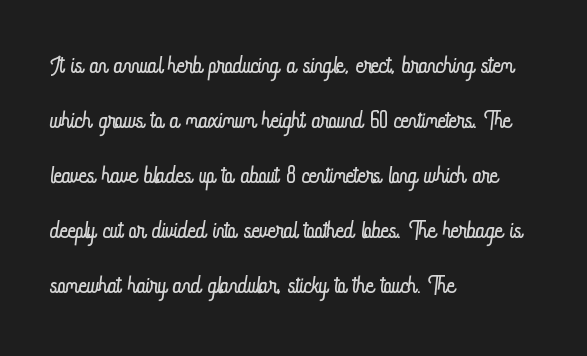
The image shows 35 px light, condensed type; set left-aligned, normal line spacing (1.57x), normal letter spacing, not underlined; low stroke contrast and a small x-height.
